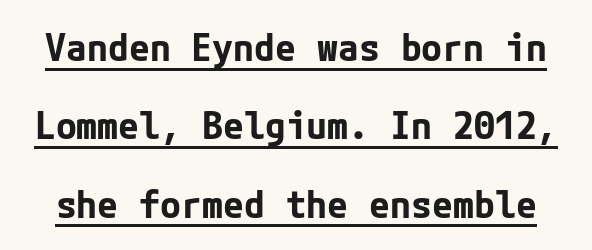
{"serif": "no", "italic": "no", "bold": "yes", "weight": "bold", "width": "normal", "stroke_contrast": "low", "x_height": "medium", "underline": "yes", "line_spacing": "loose", "line_spacing_ratio": 2.06, "letter_spacing": "normal", "letter_spacing_em": 0.0, "glyph_px": 38}
